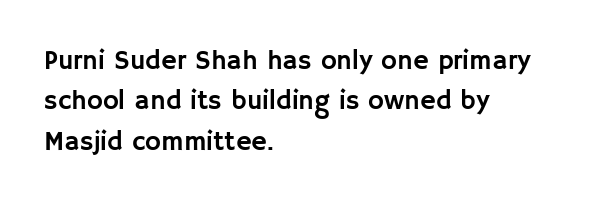
{"italic": "no", "underline": "no", "align": "left", "line_spacing": "normal", "line_spacing_ratio": 1.5, "letter_spacing": "normal", "letter_spacing_em": 0.0, "glyph_px": 27}
